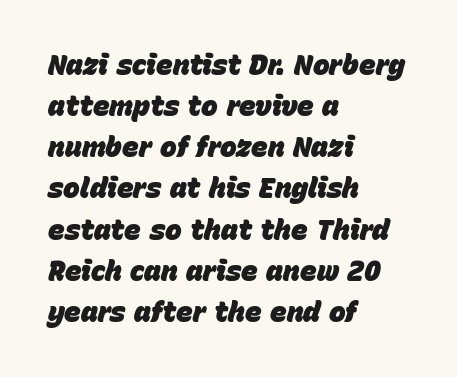
The image shows 28 px heavy type, italic (leaning right); set left-aligned, normal line spacing (1.47x), normal letter spacing, not underlined; low stroke contrast and a large x-height.
